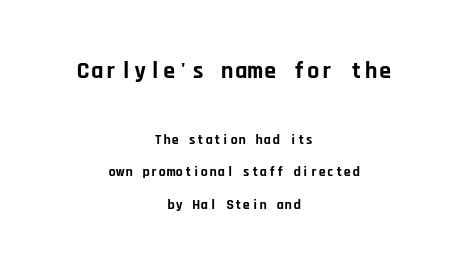
Q: Is the text bold? A: Yes.
Q: Is the text italic (slanted)? A: No, it is upright.
Q: Is the text underlined? A: No.
Q: How is the paragraph aligned? A: Centered.
Q: Is the spacing between letters normal or unusually wide? A: Normal.
Q: Is the spacing between lines tight, normal or loose? A: Loose.
Q: Which block of text is set in a larger size, the first (top) or the second (bottom)? A: The first (top) one.
